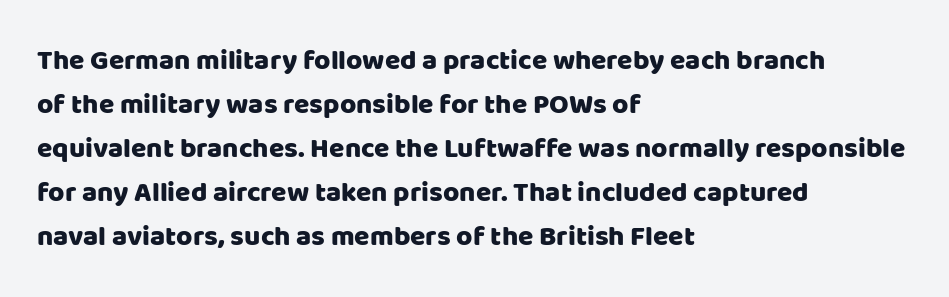
Q: Is the text italic (slanted)? A: No, it is upright.
Q: Is the typeface a serif or a sans-serif typeface? A: Sans-serif.
Q: Is the text underlined? A: No.
Q: How is the paragraph aligned? A: Left-aligned.
Q: Is the spacing between letters normal or unusually wide? A: Normal.
Q: Is the spacing between lines tight, normal or loose? A: Normal.
Q: Width (condensed, normal, or wide)? A: Normal.
Q: Stroke contrast? A: Low.
Q: x-height? A: Large.
Q: Monospaced? A: No.
